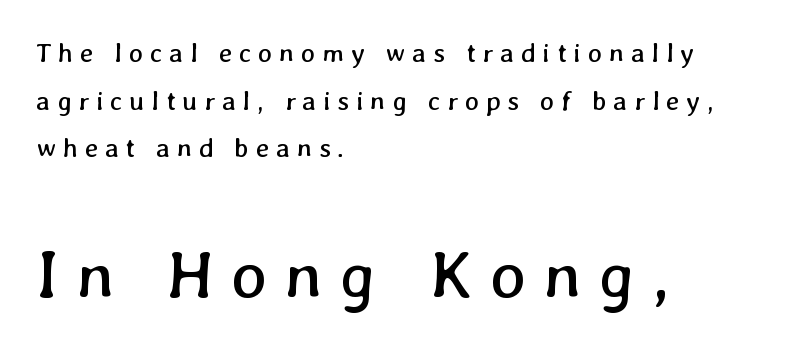
The image shows 68 px regular-weight type; set left-aligned, line spacing 1.76x, unusually wide letter spacing (+0.25 em), not underlined; the second (bottom) block is 2.52x larger; low stroke contrast and a medium x-height.
